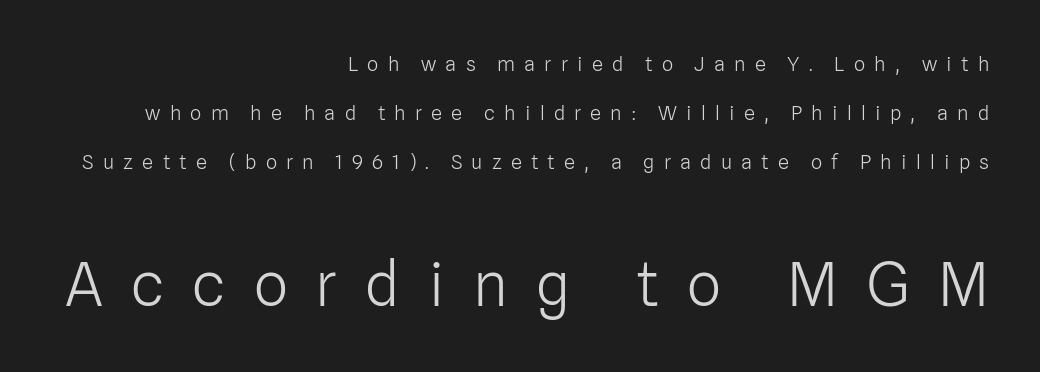
The image shows 61 px light sans-serif type, upright; set right-aligned, loose line spacing (2.46x), unusually wide letter spacing (+0.46 em), not underlined; the second (bottom) block is 3.05x larger; low stroke contrast and a medium x-height.
